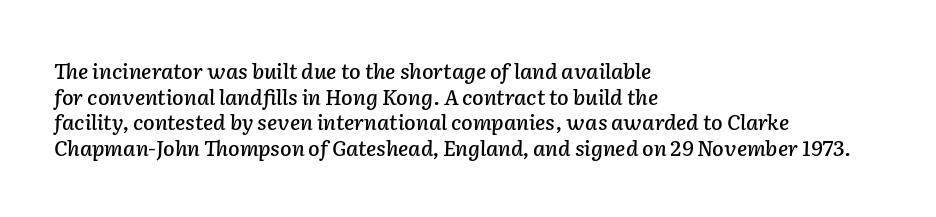
The image shows 21 px text type, italic (leaning right); set left-aligned, line spacing 1.22x, normal letter spacing, not underlined.
